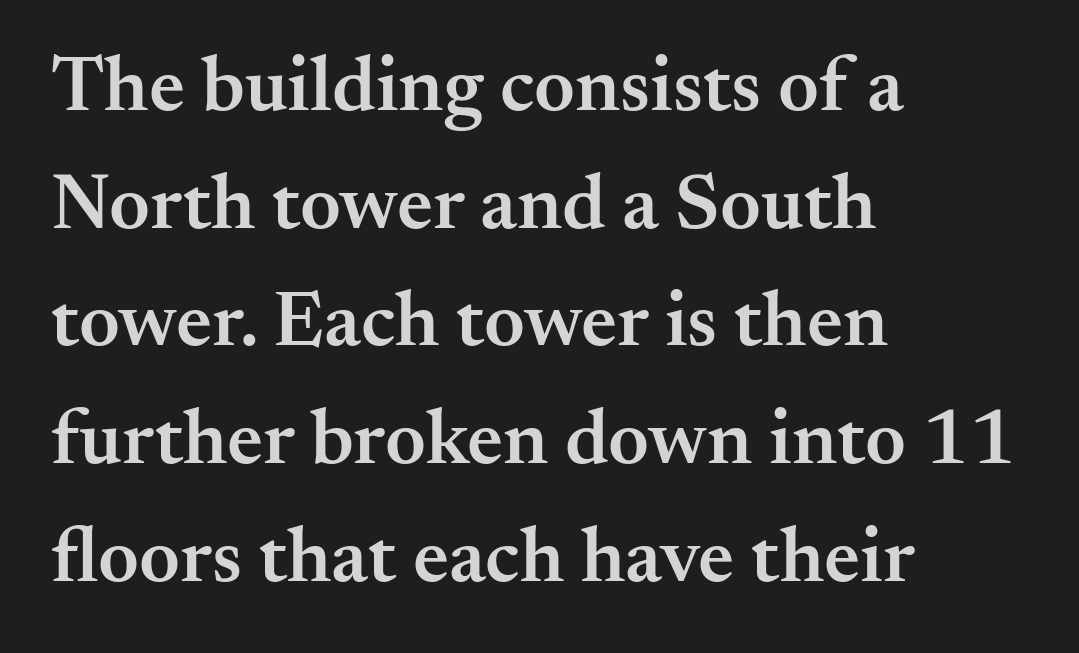
{"serif": "yes", "italic": "no", "bold": "semi", "weight": "semibold", "width": "normal", "stroke_contrast": "medium", "x_height": "small", "monospaced": "no", "underline": "no", "align": "left", "line_spacing": "normal", "line_spacing_ratio": 1.49, "letter_spacing": "normal", "letter_spacing_em": 0.0, "glyph_px": 79}
